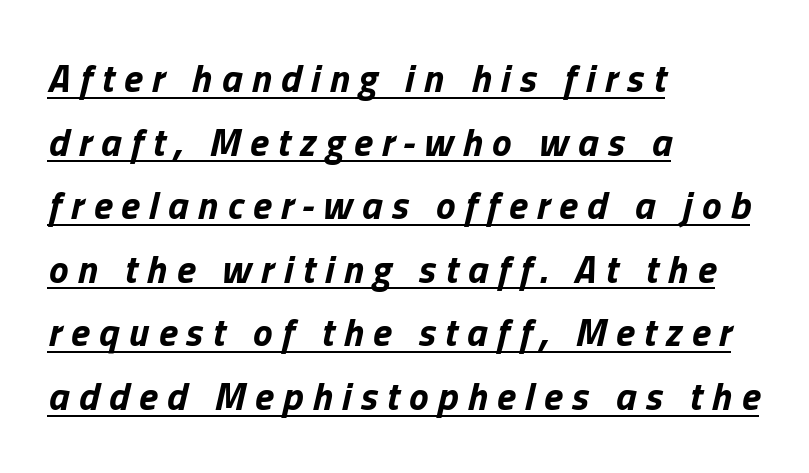
Q: Is the text bold? A: Yes.
Q: Is the text italic (slanted)? A: Yes, it leans right by about 13 degrees.
Q: Is the text underlined? A: Yes.
Q: How is the paragraph aligned? A: Left-aligned.
Q: Is the spacing between letters normal or unusually wide? A: Unusually wide.
Q: Is the spacing between lines tight, normal or loose? A: Normal.
Q: Width (condensed, normal, or wide)? A: Normal.
Q: Stroke contrast? A: Low.
Q: x-height? A: Medium.
Q: Monospaced? A: No.
